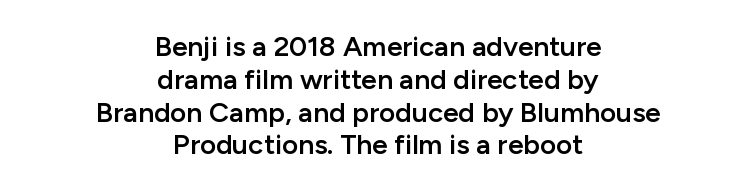
Is this a fixed-width face? No — the glyphs have proportional, varying widths. The space directly below the letters is spotless. Serif or sans? Sans — the stroke terminals are bare. A typesetter would call this zero additional tracking.
